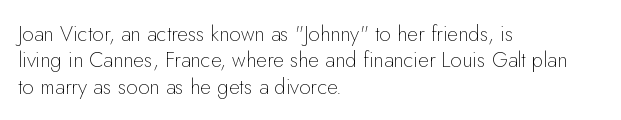
Q: Is the text bold? A: No.
Q: Is the text italic (slanted)? A: No, it is upright.
Q: Is the text underlined? A: No.
Q: How is the paragraph aligned? A: Left-aligned.
Q: Is the spacing between letters normal or unusually wide? A: Normal.
Q: Is the spacing between lines tight, normal or loose? A: Normal.
